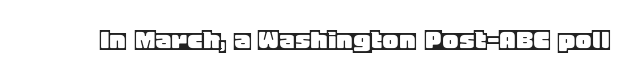
Q: Is the text italic (slanted)? A: No, it is upright.
Q: Is the text underlined? A: No.
Q: Is the spacing between letters normal or unusually wide? A: Normal.
Q: Width (condensed, normal, or wide)? A: Normal.
Q: x-height? A: Large.
Q: Monospaced? A: No.
